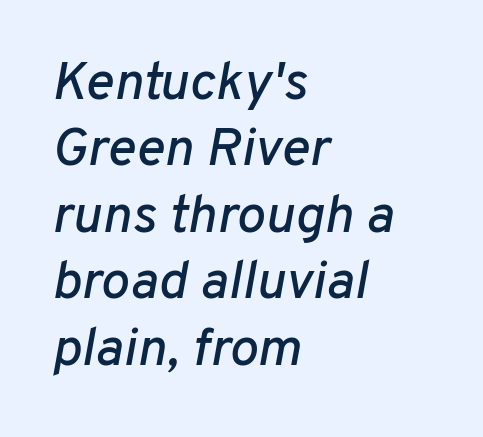
{"italic": "yes", "lean": "right", "slant_degrees": 10, "width": "normal", "stroke_contrast": "low", "x_height": "medium", "monospaced": "no", "underline": "no", "align": "left", "line_spacing_ratio": 1.23, "letter_spacing": "normal", "letter_spacing_em": 0.0, "glyph_px": 54}
